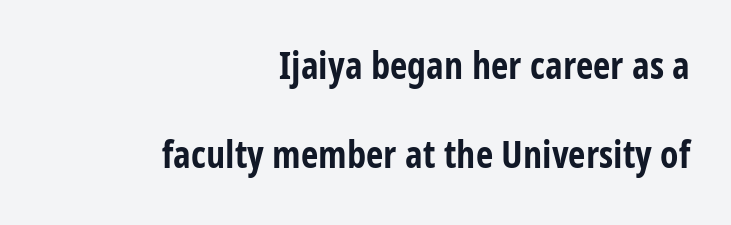
The image shows 38 px bold, condensed sans-serif type, upright; set right-aligned, loose line spacing (2.35x), normal letter spacing, not underlined; low stroke contrast and a large x-height.
